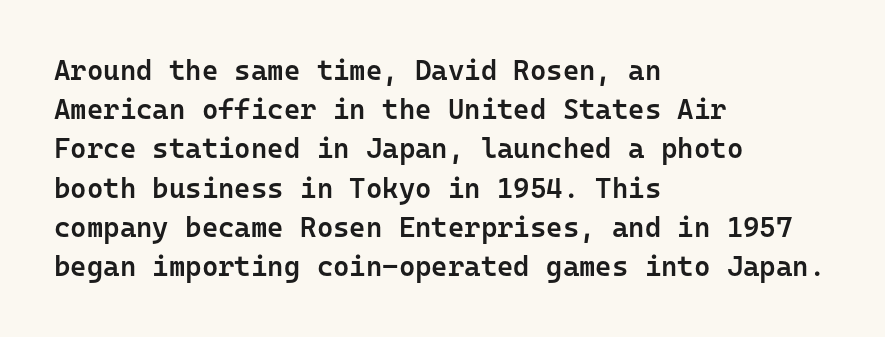
Q: Is the text bold? A: Semi-bold.
Q: Is the text italic (slanted)? A: No, it is upright.
Q: Is the typeface a serif or a sans-serif typeface? A: Sans-serif.
Q: Is the text underlined? A: No.
Q: How is the paragraph aligned? A: Left-aligned.
Q: Is the spacing between letters normal or unusually wide? A: Normal.
Q: Is the spacing between lines tight, normal or loose? A: Normal.
Q: Width (condensed, normal, or wide)? A: Normal.
Q: Stroke contrast? A: Low.
Q: x-height? A: Medium.
Q: Monospaced? A: Yes.
